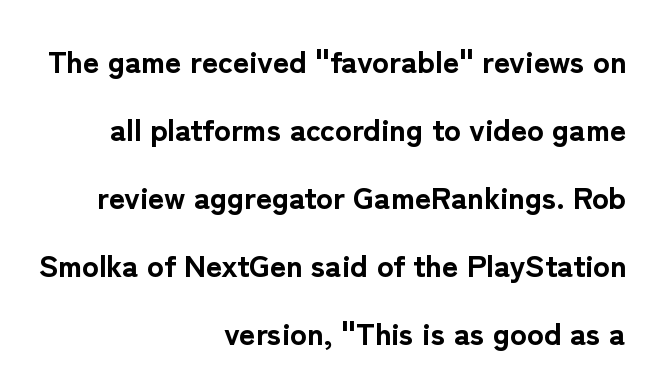
Classification — sans serif. The glyphs are unaccompanied by any horizontal stroke below them. Inter-character spacing is left at the font's built-in metrics. Short and long lines alike share a common ending point at right. If you measured baseline to baseline, you'd find a long distance. Its strokes are broad and dark, the hallmark of bold type.
